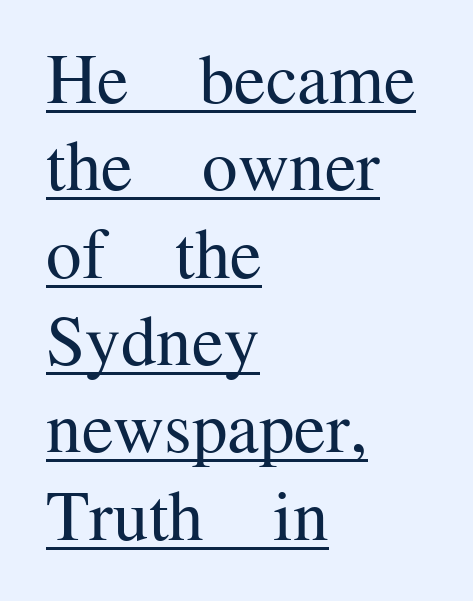
Notice how the stems are strictly vertical — no italics here. Are there feet on the stems? There are — it's a serif. The letters advance in unequal steps, a hallmark of proportional type. Honestly, the underline is the first thing you notice here. Left-aligned paragraph, ragged on the right.
